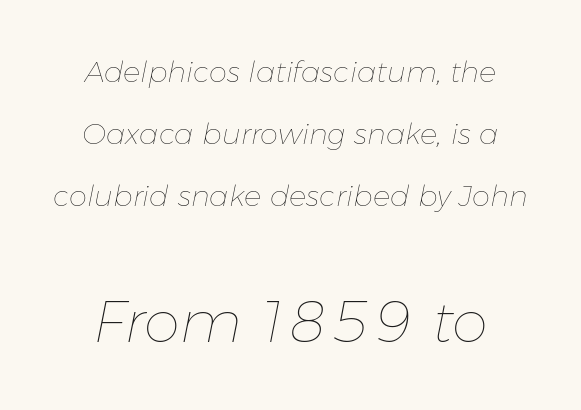
The image shows 58 px thin type, italic (leaning right); set loose line spacing (2.13x), normal letter spacing, not underlined; the second (bottom) block is 2.0x larger; low stroke contrast and a medium x-height.
